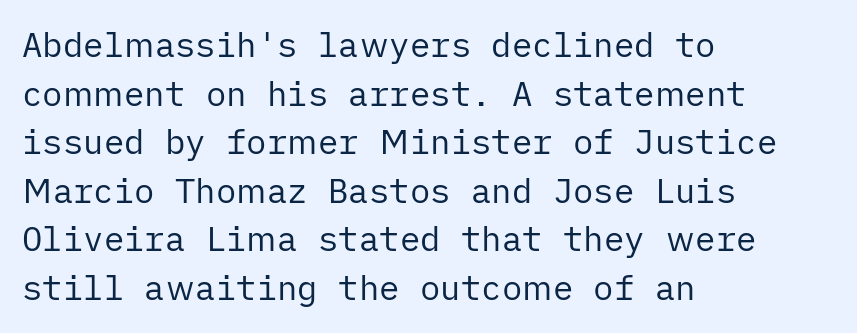
The image shows 34 px regular-weight sans-serif type, upright; set left-aligned, normal line spacing (1.43x), normal letter spacing, not underlined; low stroke contrast and a medium x-height.
